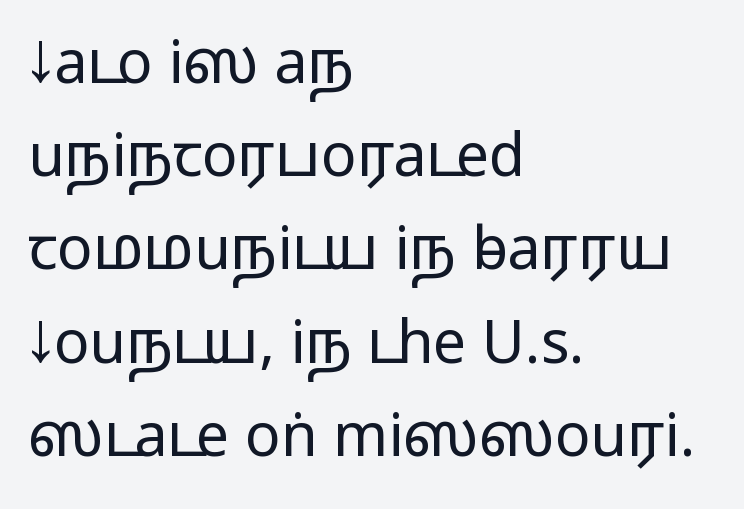
{"serif": "no", "italic": "no", "bold": "no", "weight": "regular", "width": "wide", "stroke_contrast": "low", "x_height": "medium", "monospaced": "no", "underline": "no", "align": "left", "line_spacing": "normal", "line_spacing_ratio": 1.58, "letter_spacing": "normal", "letter_spacing_em": 0.0, "glyph_px": 59}
